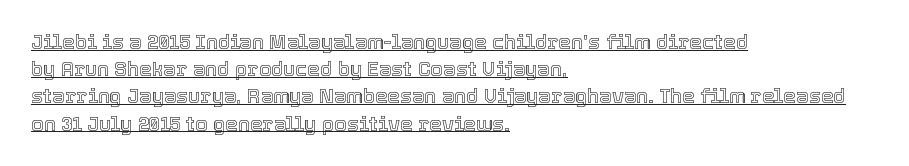
Unlike italic type, these characters show no tilt at all. Underlined type. Horizontal bands of white between lines are of average thickness. There is no visible air inserted between adjacent glyphs. Every row of glyphs begins at an identical x-position on the left.
